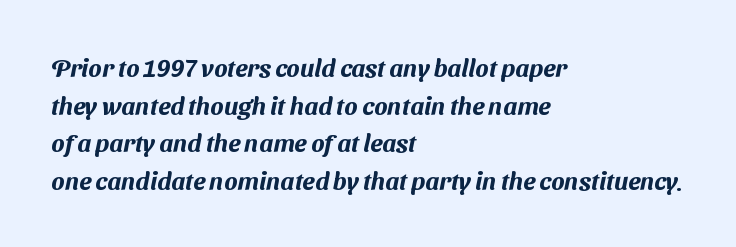
The zone under the glyphs is completely vacant. The letters sit at their default tracking, neither squeezed nor spread. Each line starts at the same left margin while the right side varies. A typesetter would call this leading conventional body-copy spacing.
